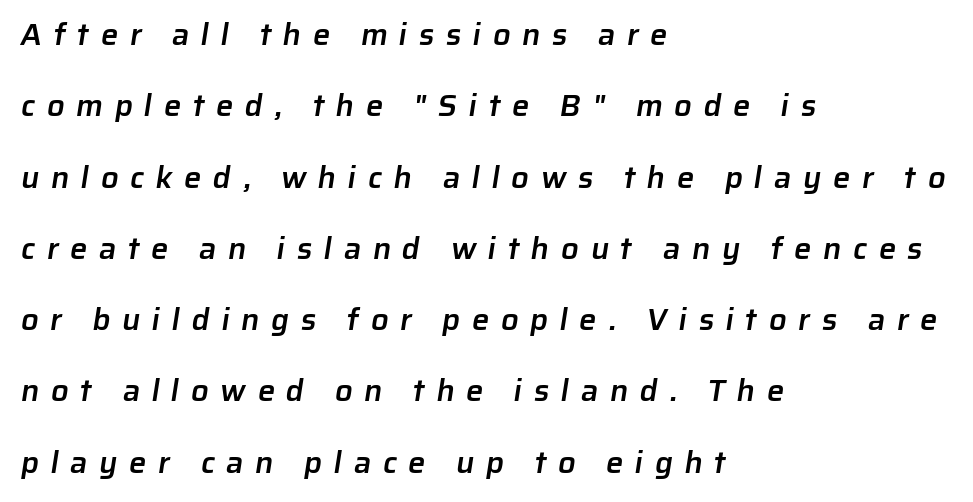
Emphasis by weight is partial: semibold. Horizontal bands of white between lines are thick stripes. Spacing verdict: proportional, widths tailored to each character. Words float on clear page, feet unadorned. Tracking value appears strongly positive — letters spread wide. The designer went with a sans here, leaving each stem footless.
